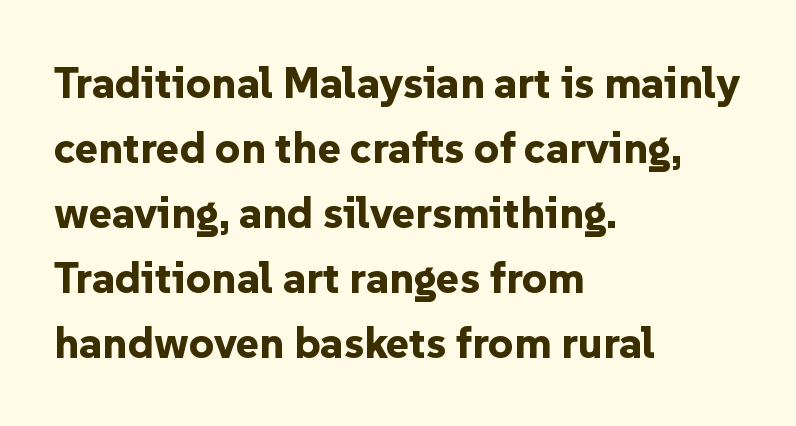
The image shows 44 px bold sans-serif type, upright; set left-aligned, normal line spacing (1.48x), normal letter spacing, not underlined; low stroke contrast and a medium x-height.
